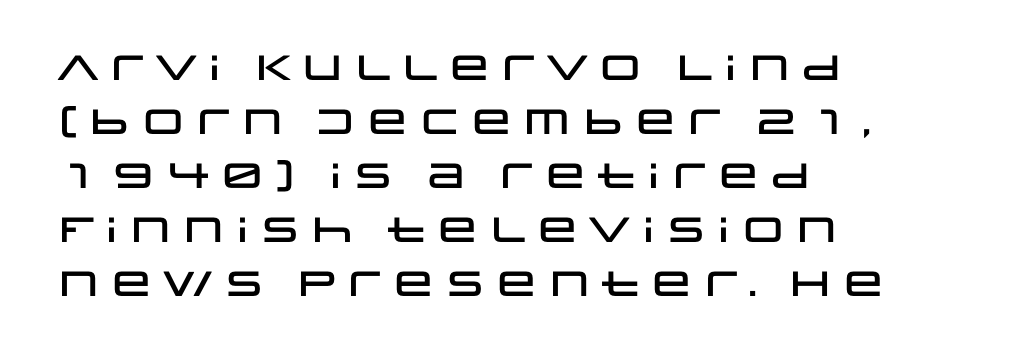
Q: Is the text italic (slanted)? A: No, it is upright.
Q: Is the typeface a serif or a sans-serif typeface? A: Sans-serif.
Q: Is the text underlined? A: No.
Q: How is the paragraph aligned? A: Left-aligned.
Q: Is the spacing between letters normal or unusually wide? A: Normal.
Q: Is the spacing between lines tight, normal or loose? A: Normal.
Q: Width (condensed, normal, or wide)? A: Wide.
Q: Stroke contrast? A: Low.
Q: x-height? A: Large.
Q: Monospaced? A: No.
